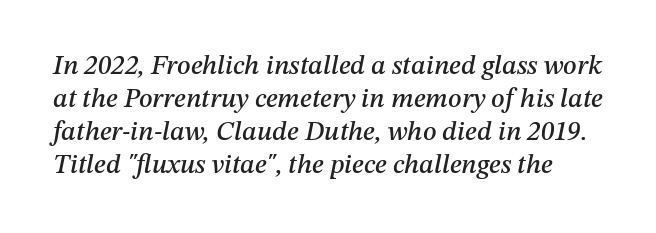
{"italic": "yes", "lean": "right", "slant_degrees": 12, "underline": "no", "line_spacing_ratio": 1.22, "letter_spacing": "normal", "letter_spacing_em": 0.0, "glyph_px": 27}
